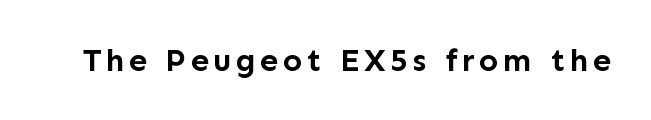
Q: Is the text bold? A: Yes.
Q: Is the text italic (slanted)? A: No, it is upright.
Q: Is the typeface a serif or a sans-serif typeface? A: Sans-serif.
Q: Is the text underlined? A: No.
Q: Width (condensed, normal, or wide)? A: Normal.
Q: Stroke contrast? A: Low.
Q: x-height? A: Medium.
Q: Monospaced? A: No.
